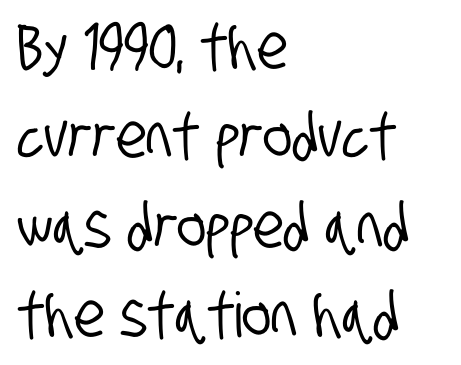
Q: Is the typeface a serif or a sans-serif typeface? A: Sans-serif.
Q: Is the text underlined? A: No.
Q: How is the paragraph aligned? A: Left-aligned.
Q: Is the spacing between letters normal or unusually wide? A: Normal.
Q: Is the spacing between lines tight, normal or loose? A: Normal.
Q: Width (condensed, normal, or wide)? A: Condensed.
Q: Stroke contrast? A: Low.
Q: x-height? A: Large.
Q: Monospaced? A: No.
